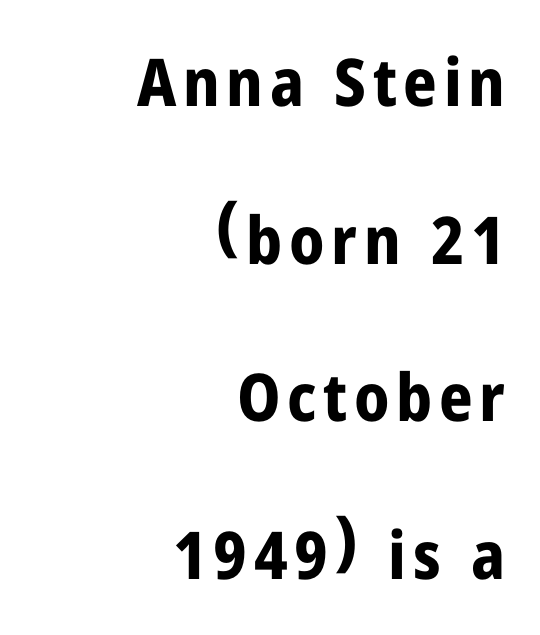
Decoration check: the copy has no underline. Summary of weight: heavy, a full bold. Italic: no, the glyphs are upright roman. Serifs: no, the terminals of the letterforms are clean. Casual observation: everything's shoved over to the right. A typesetter would call this proportional, since set widths differ per character.
